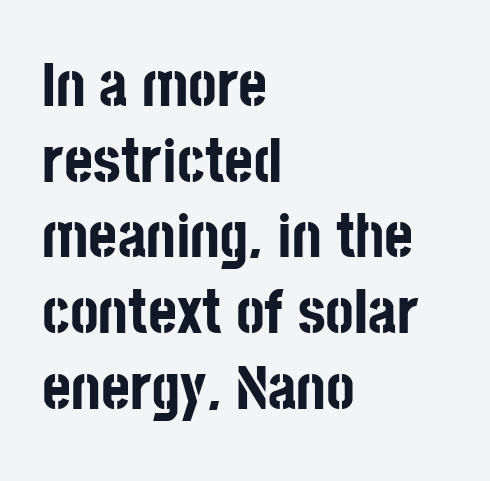
The image shows 62 px bold, condensed sans-serif type, upright; set left-aligned, line spacing 1.22x, normal letter spacing, not underlined; low stroke contrast and a large x-height.
